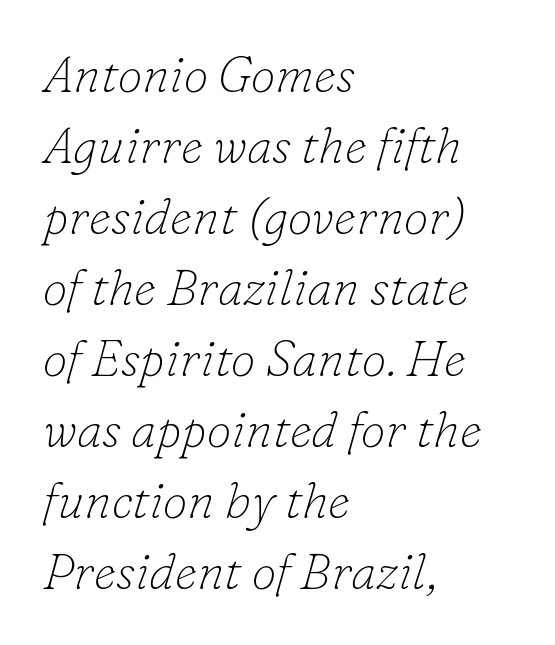
What stands out about the letter spacing? Nothing — it is the standard amount. You can tell from the footed stems that serif type was used. These lines sit exactly where default settings would place them. Is this a heavy cut? Hardly; it is regular or lighter.
